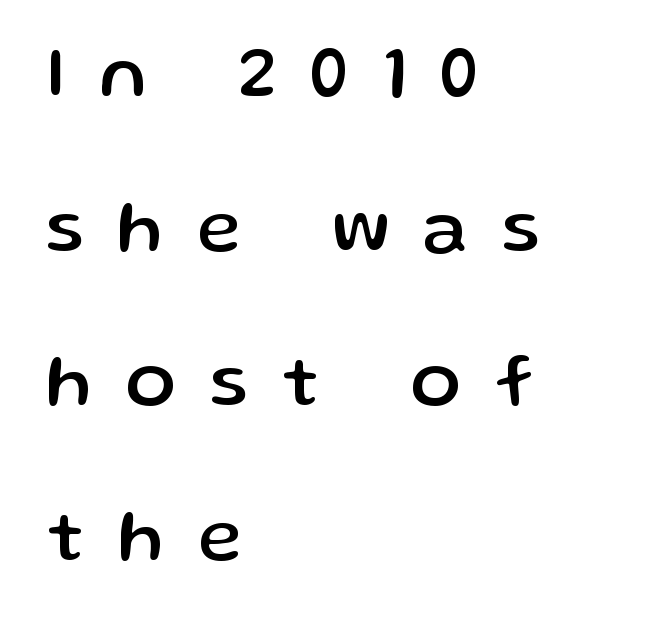
The image shows 74 px sans-serif type, upright; set left-aligned, loose line spacing (2.09x), unusually wide letter spacing (+0.47 em), not underlined; low stroke contrast and a medium x-height.
